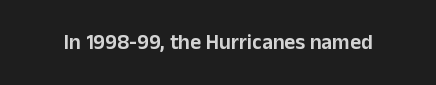
Every character sits straight up, as roman type does. The string is rendered with underlining switched off. Students, note that the glyphs here touch the page at normal intervals.
